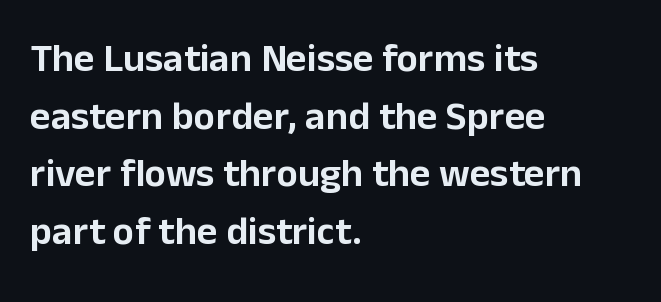
You can tell it's not italic because the verticals are truly vertical. The strip under each line holds only bare page. Layout note: lines flush left. Students, note that the glyphs here touch the page at normal intervals. Is this a fixed-width face? No — the glyphs have proportional, varying widths. Grotesque or geometric, the face here clearly has no serifs.
